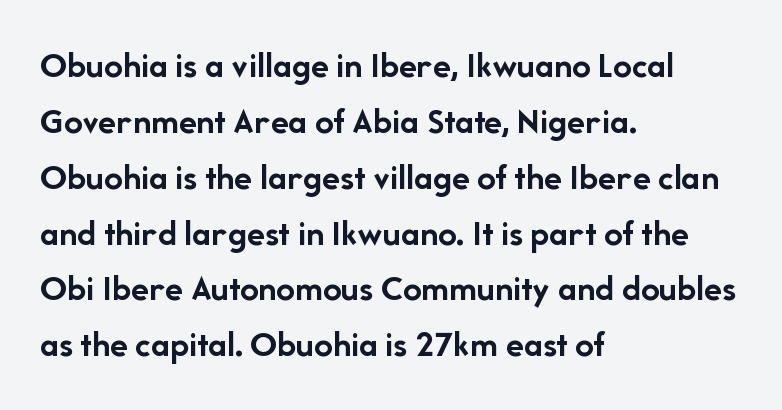
The image shows 37 px semibold sans-serif type, upright; set left-aligned, normal line spacing (1.51x), normal letter spacing, not underlined; low stroke contrast and a medium x-height.
